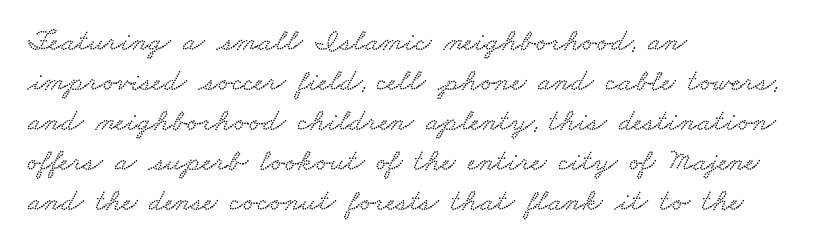
Q: Is the text underlined? A: No.
Q: How is the paragraph aligned? A: Left-aligned.
Q: Is the spacing between letters normal or unusually wide? A: Normal.
Q: Is the spacing between lines tight, normal or loose? A: Normal.
Q: Width (condensed, normal, or wide)? A: Wide.
Q: Stroke contrast? A: Low.
Q: x-height? A: Small.
Q: Monospaced? A: No.
